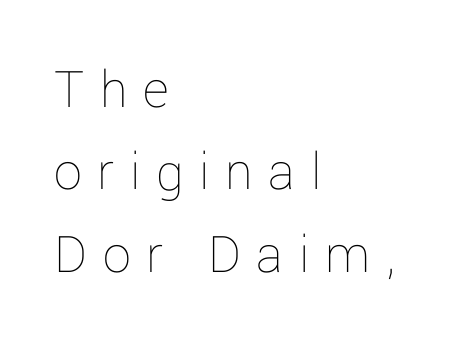
The image shows 56 px thin type, upright; set left-aligned, normal line spacing (1.47x), unusually wide letter spacing (+0.28 em), not underlined; low stroke contrast and a medium x-height.
